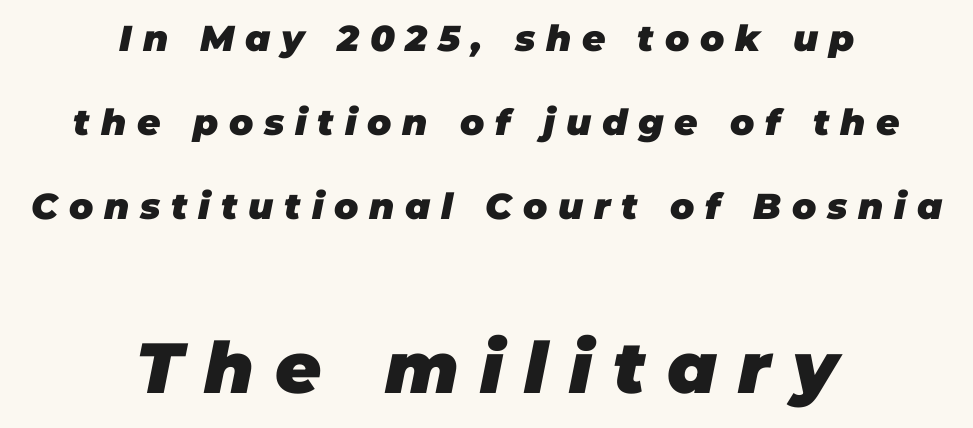
The image shows 71 px heavy type, italic (leaning right); set centered, loose line spacing (2.33x), unusually wide letter spacing (+0.3 em), not underlined; the second (bottom) block is 1.97x larger; low stroke contrast and a large x-height.
